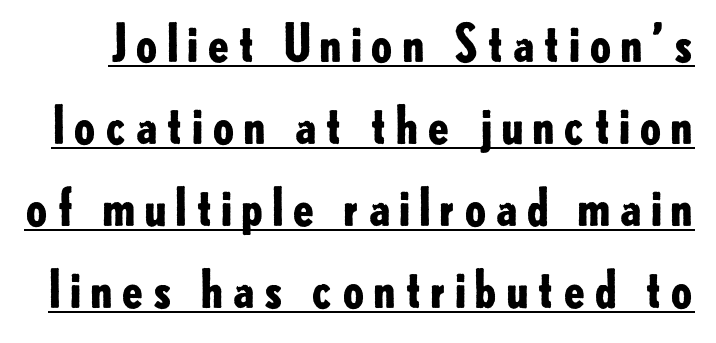
The image shows 51 px bold sans-serif type, upright; set normal line spacing (1.61x), underlined; low stroke contrast and a small x-height.
